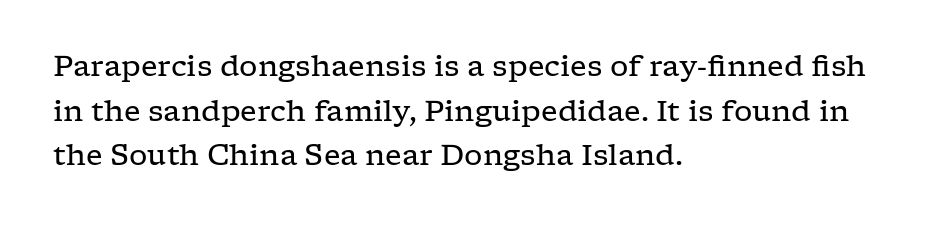
The weight would be labelled regular, book, light, or lighter still. A bare baseline throughout the passage. One-word summary of the alignment: left. Look at the tracking — it's just the regular setting, nothing added. Little horizontal feet cap the strokes, marking this as serif type. Baseline-to-baseline distance is the conventional proportion of letter height.
